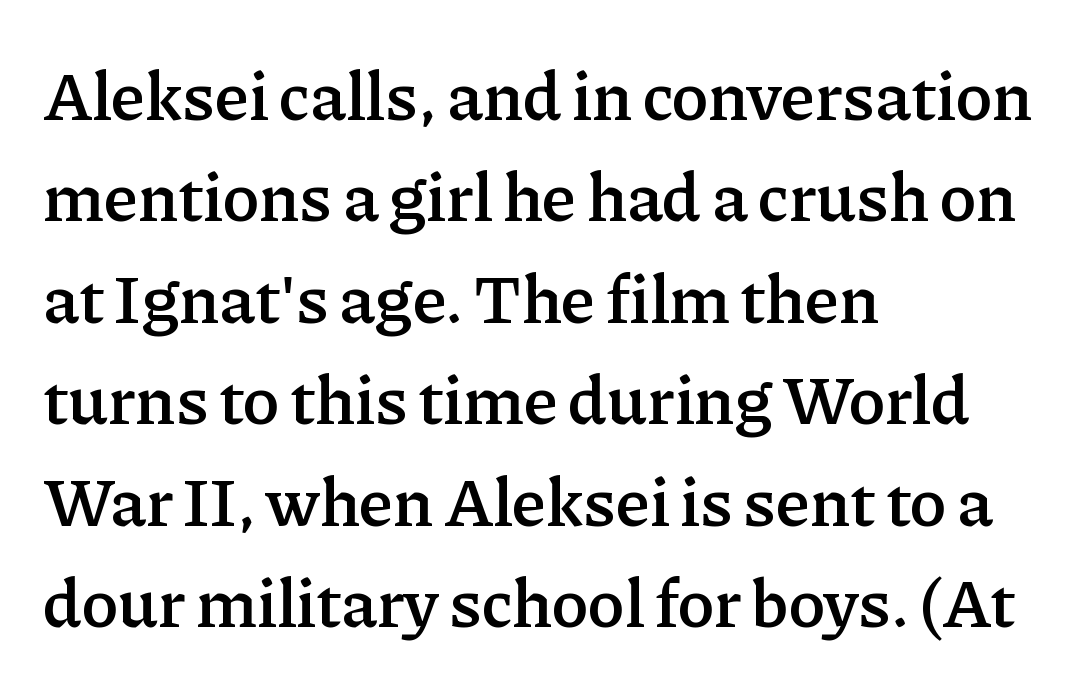
The image shows 69 px semibold serif type, upright; set left-aligned, normal line spacing (1.47x), normal letter spacing, not underlined; low stroke contrast and a medium x-height.
